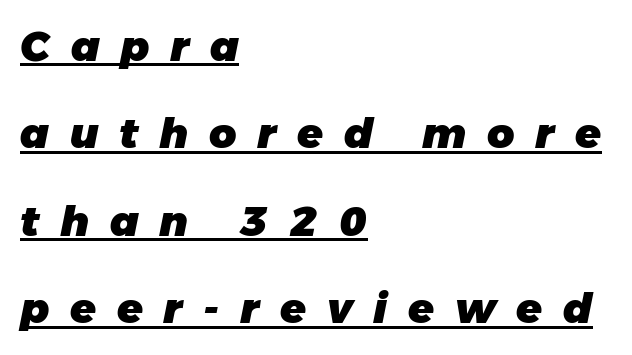
{"italic": "yes", "lean": "right", "slant_degrees": 11, "bold": "yes", "weight": "heavy", "width": "normal", "stroke_contrast": "low", "x_height": "medium", "monospaced": "no", "underline": "yes", "align": "left", "line_spacing": "loose", "line_spacing_ratio": 2.08, "letter_spacing": "wide", "letter_spacing_em": 0.49, "glyph_px": 42}
